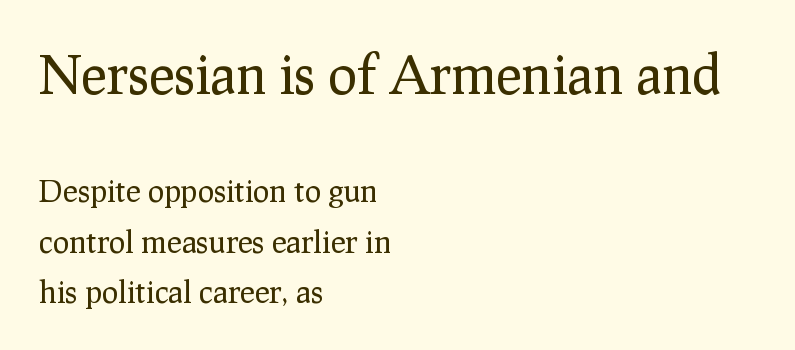
The image shows 54 px regular-weight serif type, upright; set left-aligned, normal line spacing (1.63x), normal letter spacing, not underlined; the first (top) block is 1.74x larger; low stroke contrast and a medium x-height.
